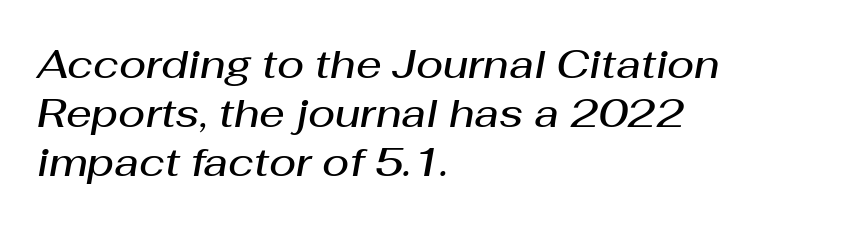
Proportional: the letters do not fall into vertical columns. The strokes are fattened partway — semibold, not bold. In terms of posture, this sample is oblique. Is the letter spacing exaggerated? No — it looks like the ordinary default. Every row of glyphs begins at an identical x-position on the left. Decoration check: the copy has no underline.
